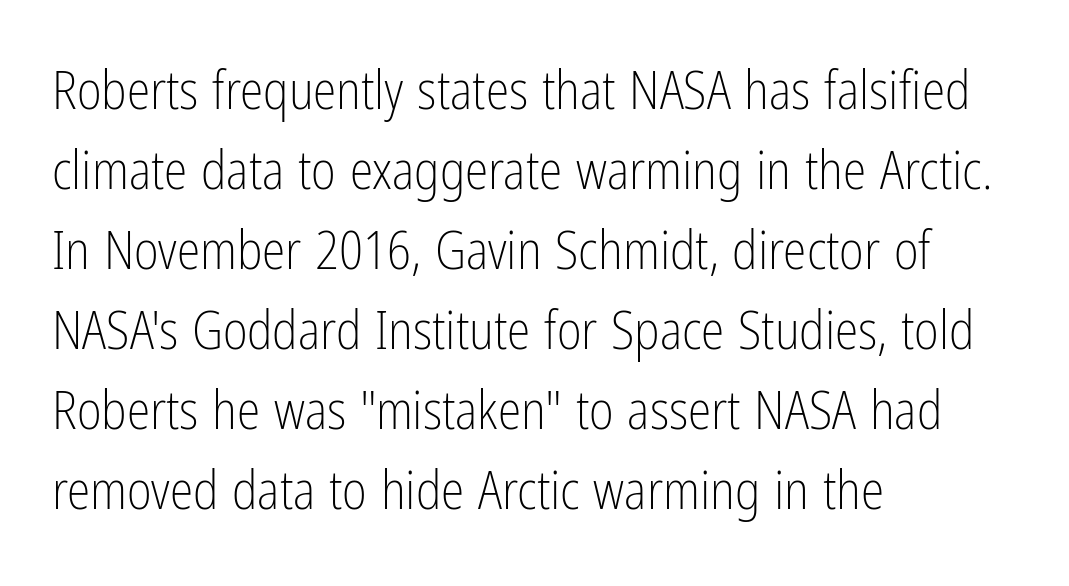
You can tell from the bare stems that sans-serif type was used. The face used here is rendered with its standard letterfit. Quick note: interline space is typical. Vertical strokes here are truly vertical. The glyphs are unaccompanied by any horizontal stroke below them. Stroke thickness stays within the range of a standard reading face or lighter.
